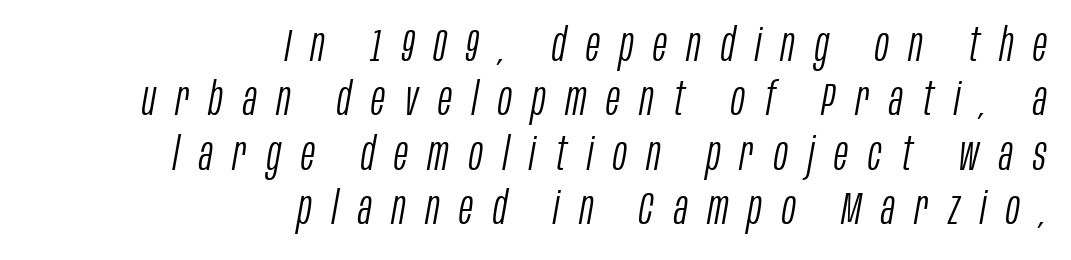
Q: Is the text bold? A: No.
Q: Is the text italic (slanted)? A: Yes, it leans right by about 10 degrees.
Q: Is the text underlined? A: No.
Q: How is the paragraph aligned? A: Right-aligned.
Q: Is the spacing between letters normal or unusually wide? A: Unusually wide.
Q: Width (condensed, normal, or wide)? A: Condensed.
Q: Stroke contrast? A: Low.
Q: x-height? A: Large.
Q: Monospaced? A: No.
